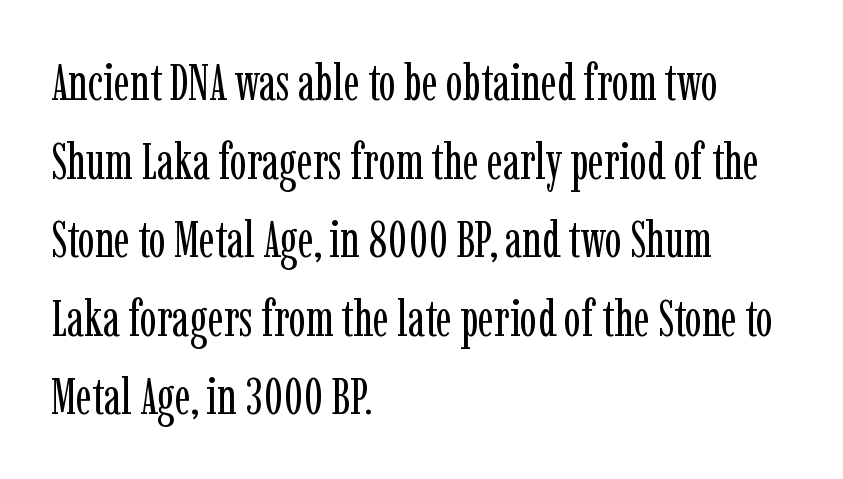
One glance says typical: line gaps are just what's usual. Characters follow at the spacing the type designer built in. The strokes are not fattened; the text isn't bold. A typesetter would call this proportional, since set widths differ per character. It's the straight-up-and-down kind of type.
